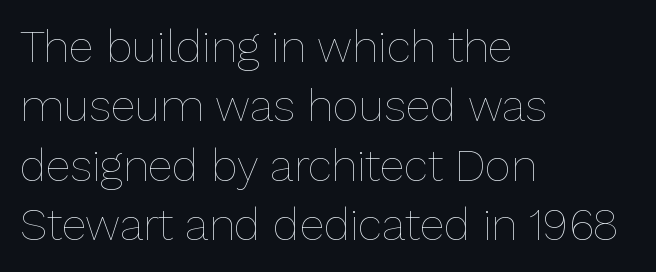
{"italic": "no", "bold": "no", "weight": "thin", "width": "normal", "stroke_contrast": "low", "x_height": "medium", "monospaced": "no", "underline": "no", "align": "left", "line_spacing": "normal", "line_spacing_ratio": 1.32, "letter_spacing": "normal", "letter_spacing_em": 0.0, "glyph_px": 45}
